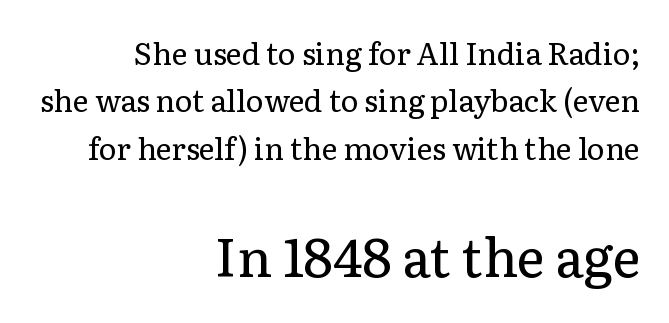
{"serif": "yes", "italic": "no", "bold": "no", "weight": "regular", "width": "normal", "stroke_contrast": "low", "x_height": "medium", "monospaced": "no", "underline": "no", "align": "right", "line_spacing": "normal", "line_spacing_ratio": 1.58, "letter_spacing": "normal", "letter_spacing_em": 0.0, "larger_block": "second", "size_ratio": 1.77, "glyph_px": 53}
